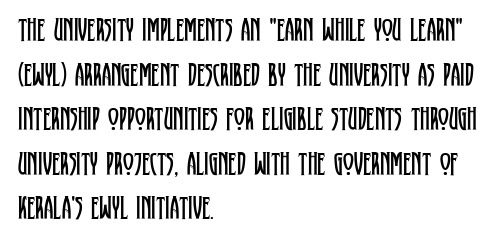
{"serif": "yes", "italic": "no", "bold": "no", "weight": "regular", "width": "condensed", "stroke_contrast": "low", "x_height": "large", "monospaced": "no", "underline": "no", "align": "left", "line_spacing": "normal", "line_spacing_ratio": 1.35, "letter_spacing": "normal", "letter_spacing_em": 0.0, "glyph_px": 33}
